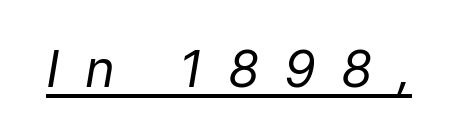
The specimen includes a rule beneath the text block's lines. Compared with a typical body face, this is equally light or lighter still. Slant detected: the letters are inclined. The face used here is rendered with a markedly widened letterfit. Is this a fixed-width face? No — the glyphs have proportional, varying widths.
